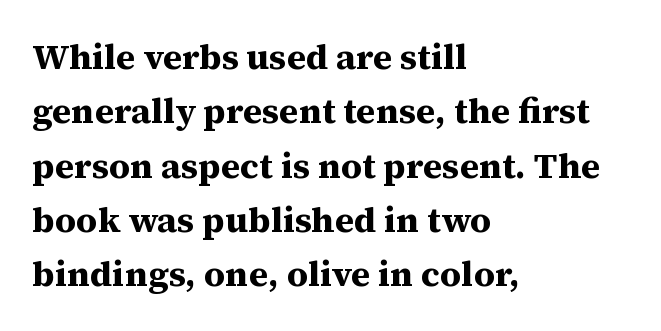
Q: Is the text bold? A: Yes.
Q: Is the text italic (slanted)? A: No, it is upright.
Q: Is the typeface a serif or a sans-serif typeface? A: Serif.
Q: Is the text underlined? A: No.
Q: How is the paragraph aligned? A: Left-aligned.
Q: Is the spacing between letters normal or unusually wide? A: Normal.
Q: Is the spacing between lines tight, normal or loose? A: Normal.
Q: Width (condensed, normal, or wide)? A: Normal.
Q: Stroke contrast? A: Medium.
Q: x-height? A: Medium.
Q: Monospaced? A: No.
